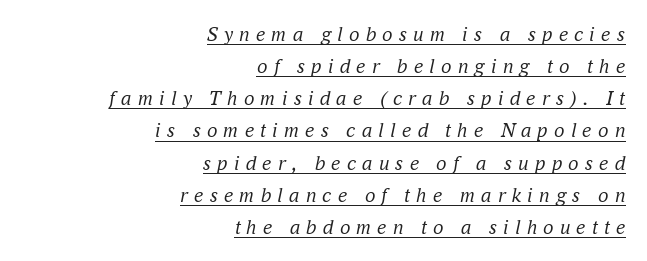
Q: Is the text bold? A: No.
Q: Is the text italic (slanted)? A: Yes, it leans right by about 16 degrees.
Q: Is the text underlined? A: Yes.
Q: How is the paragraph aligned? A: Right-aligned.
Q: Is the spacing between letters normal or unusually wide? A: Unusually wide.
Q: Is the spacing between lines tight, normal or loose? A: Normal.
